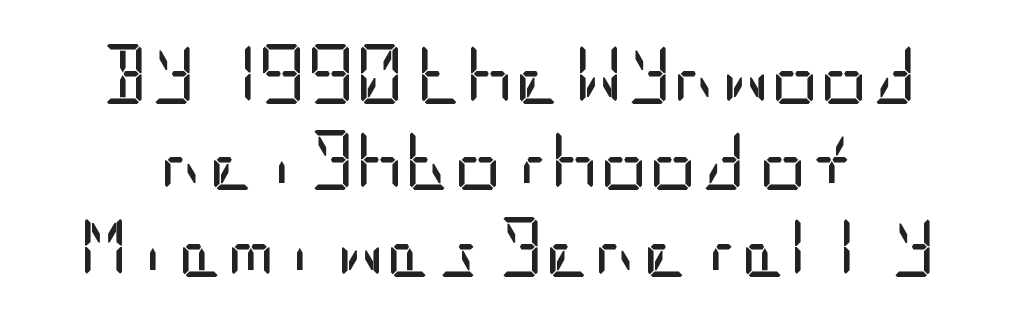
Line spacing here is normal. The passage shown is typeset with a sans-serif family. Decoration check: the copy has no underline. Caption: standard tracking, unaltered. Do the letters lean? They stand straight. These glyphs show unthickened strokes, regular width or finer.
